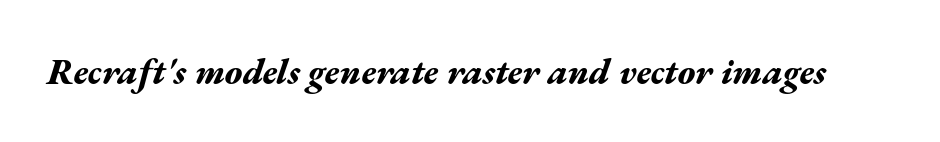
No word sits above an underline. The gaps between neighbouring characters are ordinary and unremarkable. In terms of weight, the rendering is a true, heavy bold. Italic: yes, the glyphs are oblique. Is this a fixed-width face? No — the glyphs have proportional, varying widths.
